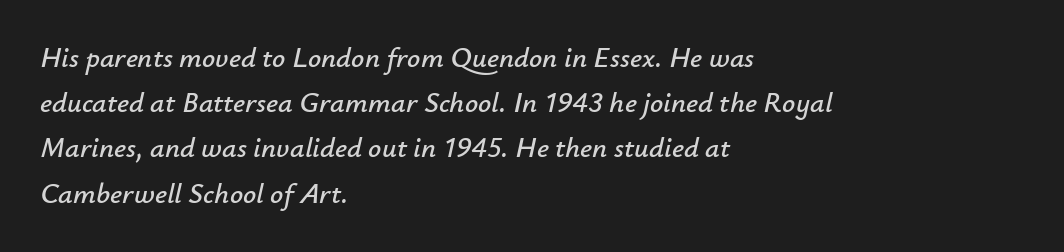
Q: Is the text italic (slanted)? A: Yes, it leans right by about 12 degrees.
Q: Is the text underlined? A: No.
Q: How is the paragraph aligned? A: Left-aligned.
Q: Is the spacing between letters normal or unusually wide? A: Normal.
Q: Is the spacing between lines tight, normal or loose? A: Normal.
Q: Width (condensed, normal, or wide)? A: Normal.
Q: Stroke contrast? A: Low.
Q: x-height? A: Small.
Q: Monospaced? A: No.
